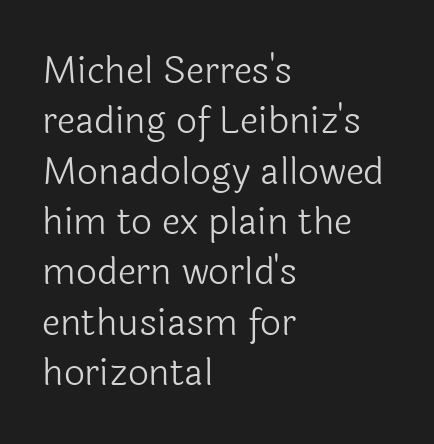
{"serif": "no", "italic": "no", "bold": "no", "weight": "light", "width": "normal", "x_height": "medium", "monospaced": "no", "underline": "no", "align": "left", "line_spacing": "normal", "line_spacing_ratio": 1.36, "letter_spacing": "normal", "letter_spacing_em": 0.0, "glyph_px": 37}
